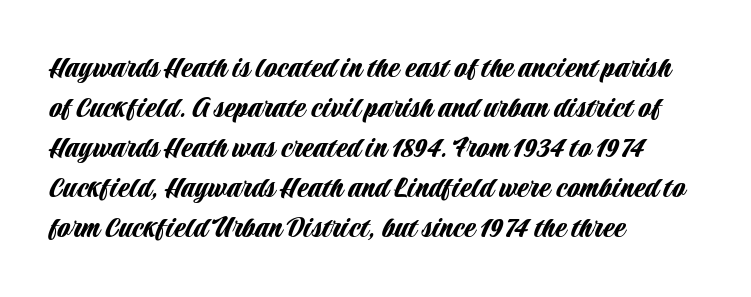
Q: Is the text italic (slanted)? A: Yes.
Q: Is the typeface a serif or a sans-serif typeface? A: Sans-serif.
Q: Is the text underlined? A: No.
Q: How is the paragraph aligned? A: Left-aligned.
Q: Is the spacing between letters normal or unusually wide? A: Normal.
Q: Width (condensed, normal, or wide)? A: Condensed.
Q: Stroke contrast? A: Low.
Q: x-height? A: Large.
Q: Monospaced? A: No.
